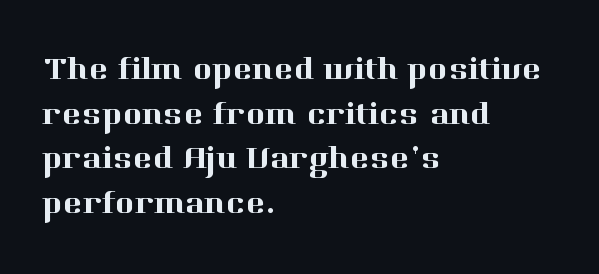
{"serif": "yes", "italic": "no", "width": "normal", "stroke_contrast": "high", "x_height": "medium", "monospaced": "no", "underline": "no", "align": "left", "line_spacing": "normal", "line_spacing_ratio": 1.35, "letter_spacing": "normal", "letter_spacing_em": 0.0, "glyph_px": 33}
